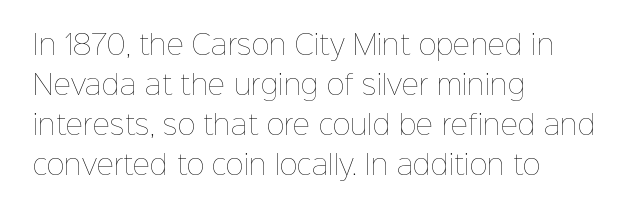
The image shows 27 px text type, upright; set left-aligned, normal line spacing (1.48x), normal letter spacing, not underlined.
